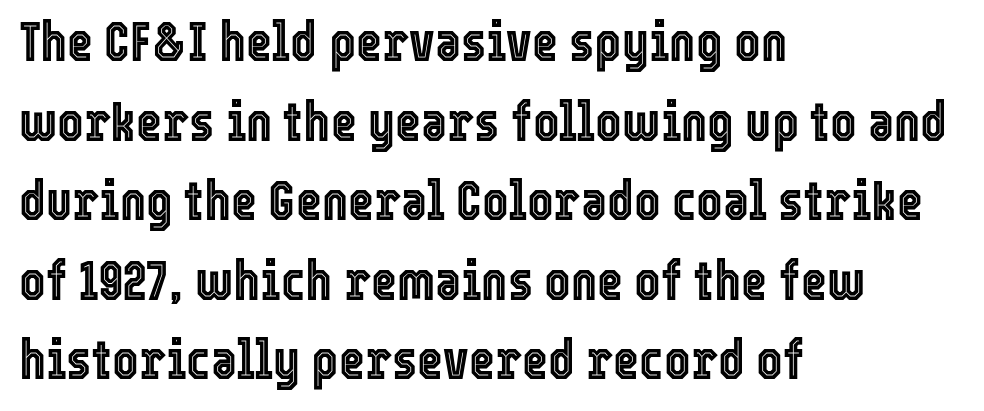
This sample is left-justified, so line endings fall wherever the words run out. These lines are rendered in a variable-pitch font. Beneath every word, the page is bare. A roman cut, with each character standing at attention. Caption: standard tracking, unaltered. What's the leading like? Ordinary, nothing unusual.
